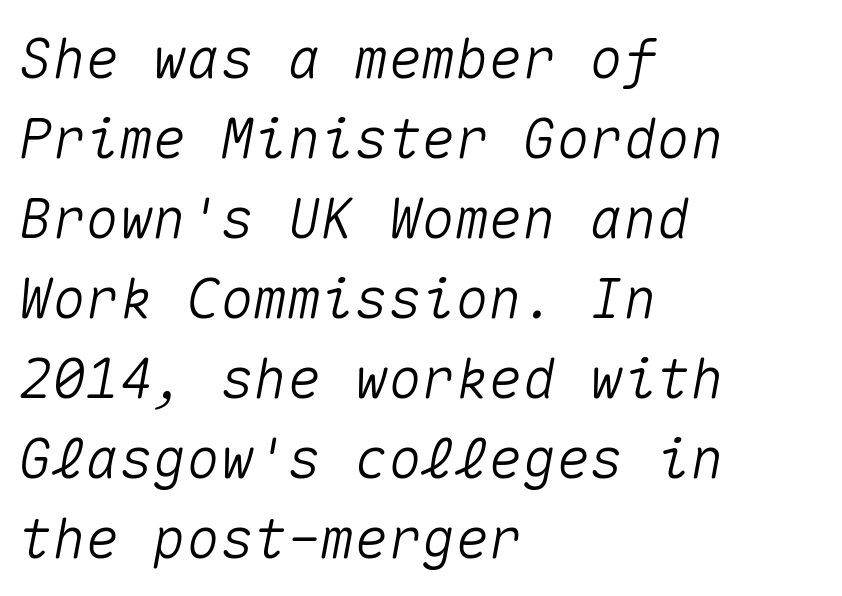
The image shows 56 px text type, italic (leaning right), monospaced; set left-aligned, normal line spacing (1.43x), normal letter spacing, not underlined; medium stroke contrast and a medium x-height.
